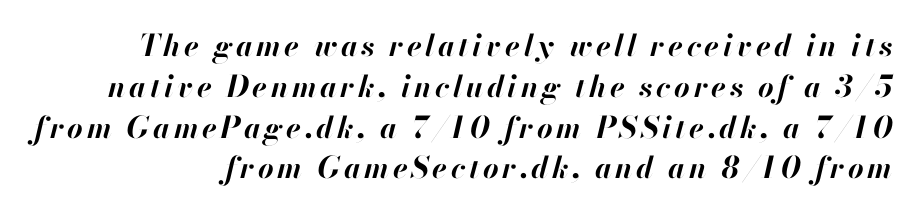
Think of a printed novel: that variable character pitch is what you see here. Unmarked baselines from the first word to the last. This sample keeps an unexceptional amount of space between lines. Tall strokes in this sample are angled rather than plumb. Compared with an ordinary text face, these strokes are far heavier — a full bold.
